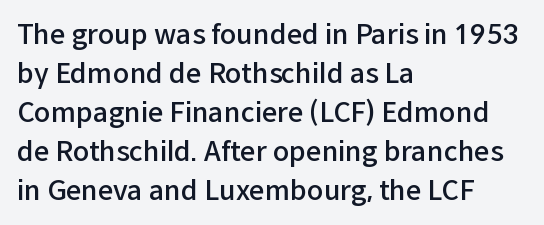
{"italic": "no", "bold": "semi", "underline": "no", "align": "left", "line_spacing": "normal", "line_spacing_ratio": 1.44, "letter_spacing": "normal", "letter_spacing_em": 0.0, "glyph_px": 27}
